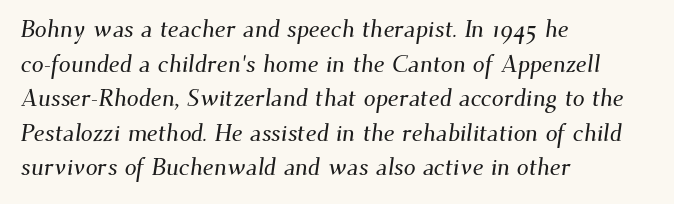
Q: Is the text underlined? A: No.
Q: How is the paragraph aligned? A: Left-aligned.
Q: Is the spacing between letters normal or unusually wide? A: Normal.
Q: Is the spacing between lines tight, normal or loose? A: Normal.
